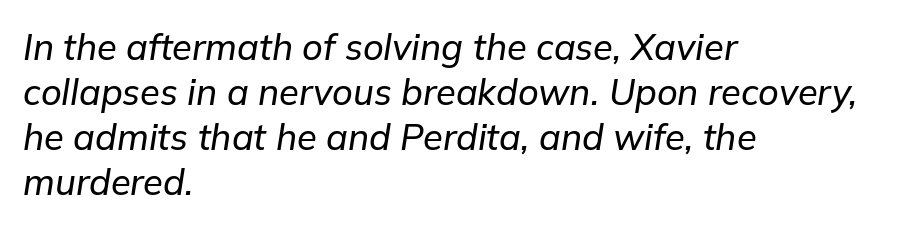
Underlining? Definitely not there. In CSS terms this would be text-align: left. The specimen reads as italic at a glance. A typesetter would call this proportional, since set widths differ per character.
